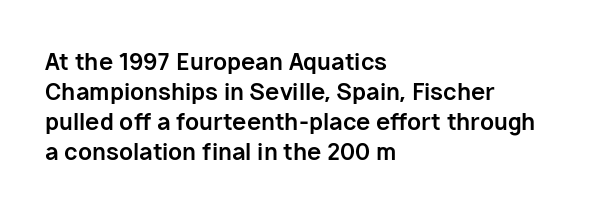
{"italic": "no", "bold": "yes", "underline": "no", "align": "left", "line_spacing": "normal", "line_spacing_ratio": 1.31, "letter_spacing": "normal", "letter_spacing_em": 0.0, "glyph_px": 23}
